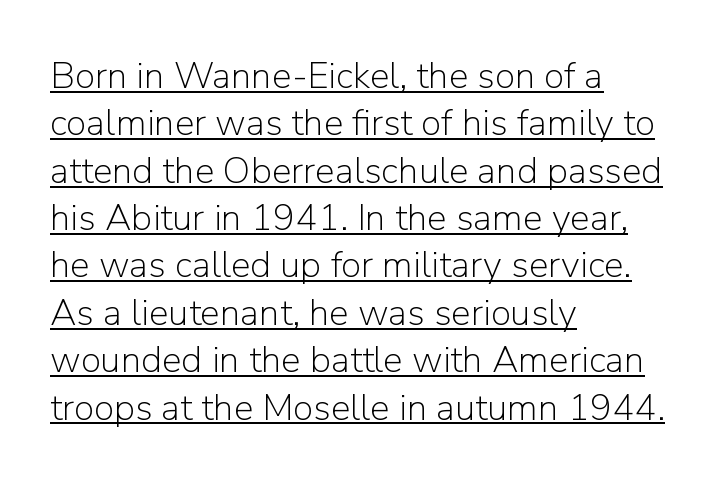
{"serif": "no", "italic": "no", "bold": "no", "weight": "light", "width": "normal", "stroke_contrast": "low", "x_height": "medium", "monospaced": "no", "underline": "yes", "align": "left", "line_spacing": "normal", "line_spacing_ratio": 1.28, "letter_spacing": "normal", "letter_spacing_em": 0.0, "glyph_px": 37}
